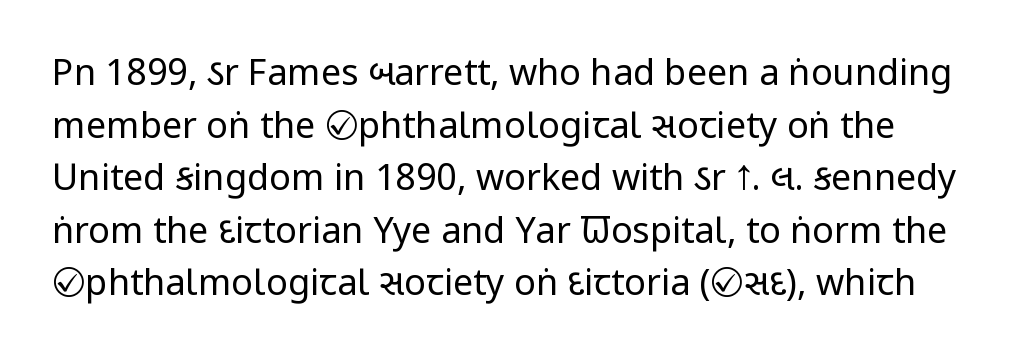
These lines keep a tight, regular rhythm from letter to letter. Horizontal bands of white between lines are of average thickness. A typesetter would mark this as roman, not italic. I'd call this a sans setting — the letters go barefoot. Character widths vary here, with narrow letters taking less room than wide ones. The specimen omits any rule beneath the text block's lines.
